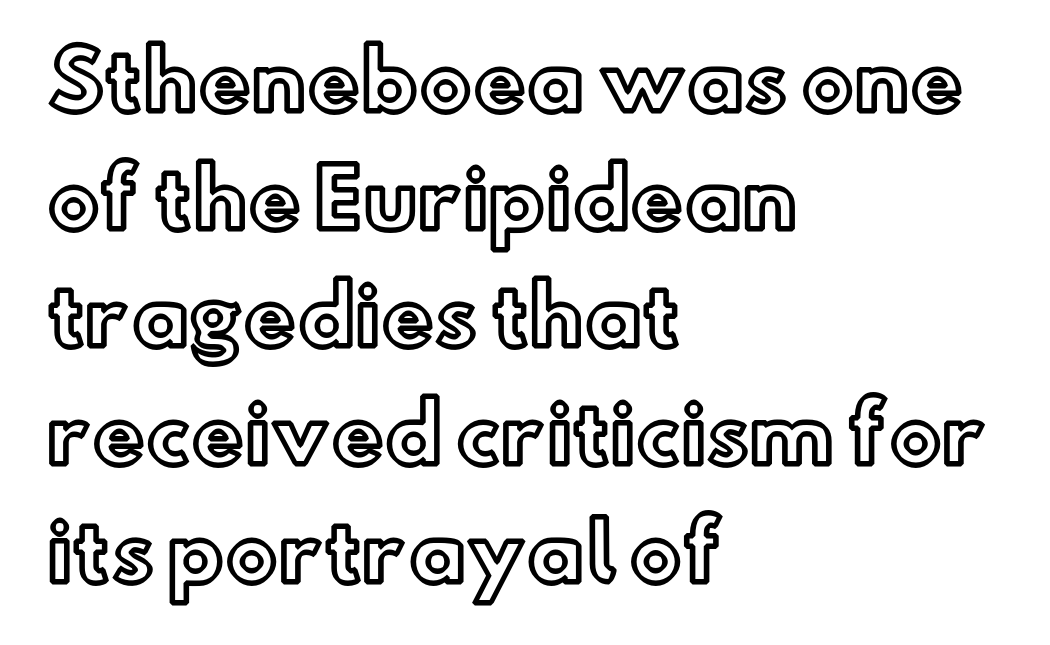
Q: Is the text italic (slanted)? A: No, it is upright.
Q: Is the text underlined? A: No.
Q: How is the paragraph aligned? A: Left-aligned.
Q: Is the spacing between letters normal or unusually wide? A: Normal.
Q: Is the spacing between lines tight, normal or loose? A: Normal.
Q: Width (condensed, normal, or wide)? A: Normal.
Q: x-height? A: Small.
Q: Monospaced? A: No.
